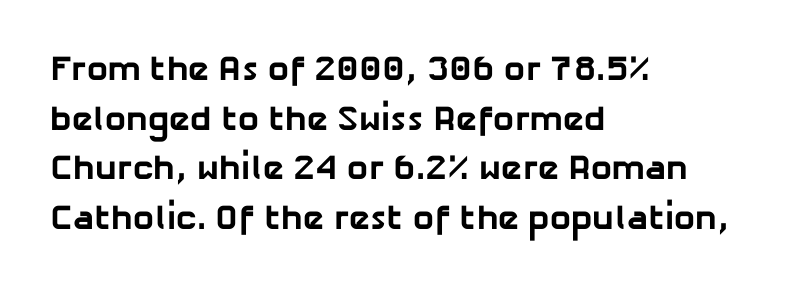
Proportional: the letters do not fall into vertical columns. This rendering features lettering with no underline. Typeset ragged right — the left edge is the straight one. Font category for this specimen: sans-serif.
